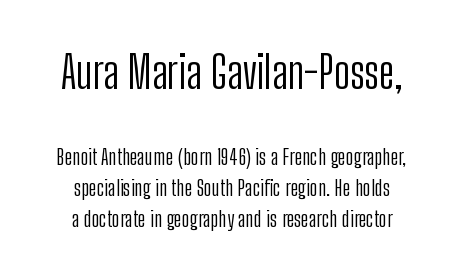
The image shows 45 px light, condensed sans-serif type, upright; set normal line spacing (1.41x), normal letter spacing, not underlined; the first (top) block is 2.05x larger; low stroke contrast and a medium x-height.
